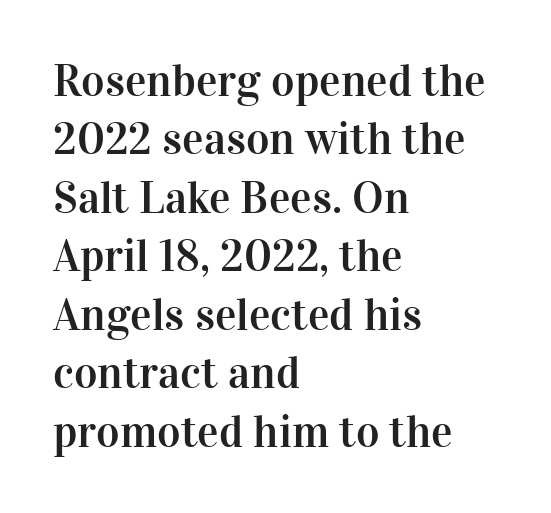
The image shows 45 px serif type, upright; set left-aligned, normal line spacing (1.3x), normal letter spacing, not underlined; high stroke contrast and a medium x-height.
